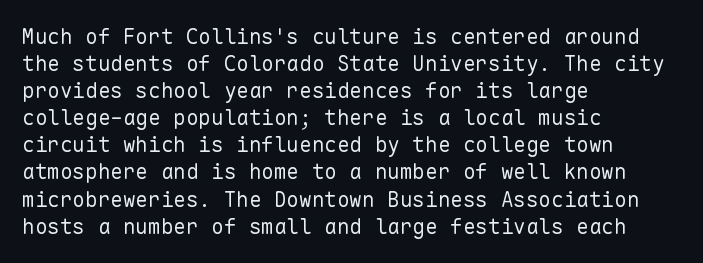
The image shows 21 px text type, upright; set left-aligned, normal line spacing (1.29x), normal letter spacing, not underlined.
